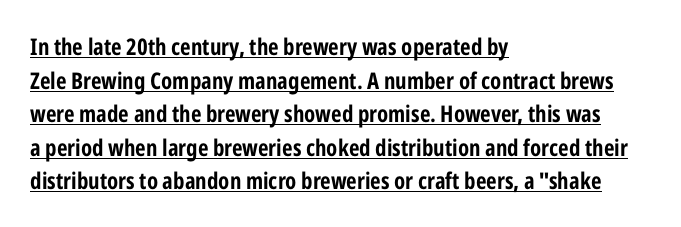
{"italic": "no", "bold": "yes", "underline": "yes", "align": "left", "line_spacing": "normal", "line_spacing_ratio": 1.46, "letter_spacing": "normal", "letter_spacing_em": 0.0, "glyph_px": 23}
